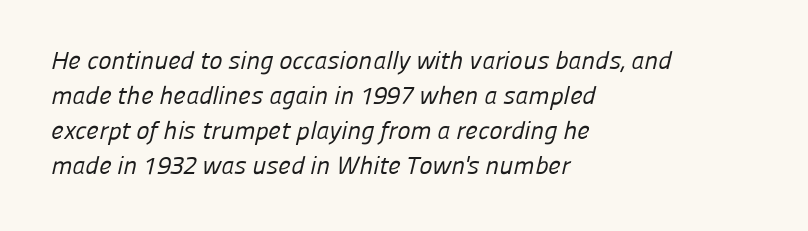
Q: Is the text bold? A: No.
Q: Is the text underlined? A: No.
Q: How is the paragraph aligned? A: Left-aligned.
Q: Is the spacing between letters normal or unusually wide? A: Normal.
Q: Is the spacing between lines tight, normal or loose? A: Normal.
